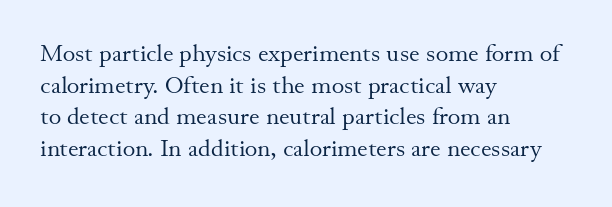
Q: Is the text bold? A: No.
Q: Is the text italic (slanted)? A: No, it is upright.
Q: Is the text underlined? A: No.
Q: How is the paragraph aligned? A: Left-aligned.
Q: Is the spacing between letters normal or unusually wide? A: Normal.
Q: Is the spacing between lines tight, normal or loose? A: Normal.
